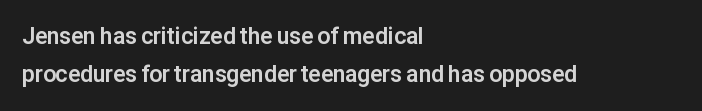
Lines of text with bare space underneath. How are the letters spaced? Ordinarily, with no added tracking. Normally led — the rows are evenly, conventionally spaced. Every letter is thick-stroked: bold, no question.
